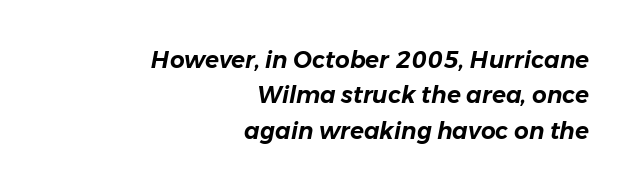
The image shows 23 px text type, italic (leaning right); set right-aligned, normal line spacing (1.54x), normal letter spacing, not underlined.
